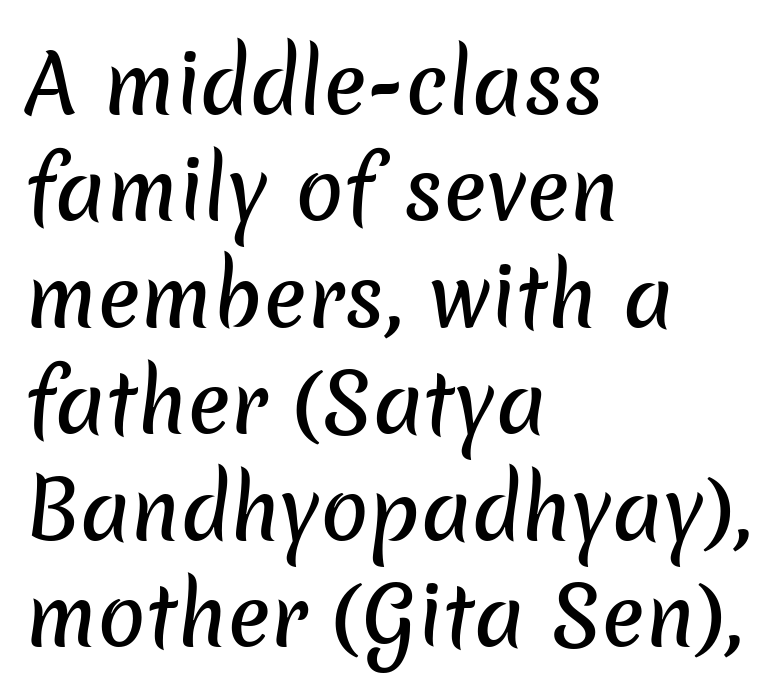
{"serif": "no", "width": "normal", "stroke_contrast": "low", "x_height": "medium", "monospaced": "no", "underline": "no", "align": "left", "line_spacing": "normal", "line_spacing_ratio": 1.33, "letter_spacing": "normal", "letter_spacing_em": 0.0, "glyph_px": 80}
